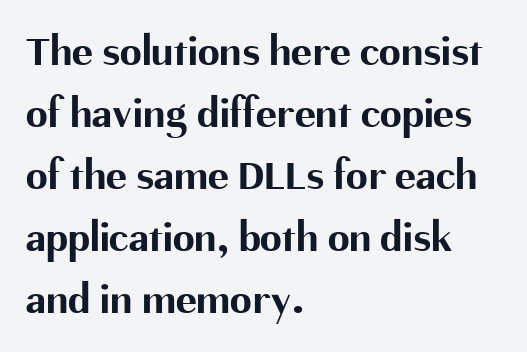
The image shows 44 px bold sans-serif type, upright; set left-aligned, normal line spacing (1.41x), normal letter spacing, not underlined; medium stroke contrast and a medium x-height.
